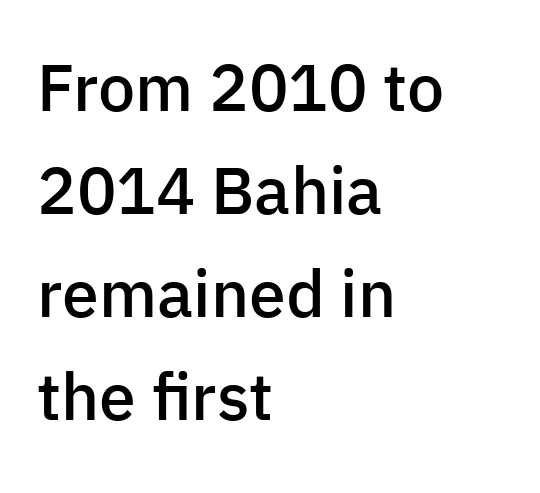
Does the copy run flush right? No — it runs flush left. Think of a printed novel: that variable character pitch is what you see here. Each glyph is drawn with semibold strokes, heavier than normal yet not fully bold. The type sits square on the baseline with zero lean. The passage shown is not underscored anywhere. Successive baselines arrive at the customary interval.
